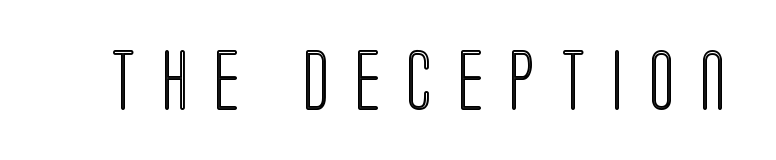
Q: Is the text italic (slanted)? A: No, it is upright.
Q: Is the text underlined? A: No.
Q: Is the spacing between letters normal or unusually wide? A: Unusually wide.
Q: Width (condensed, normal, or wide)? A: Condensed.
Q: x-height? A: Large.
Q: Monospaced? A: No.
